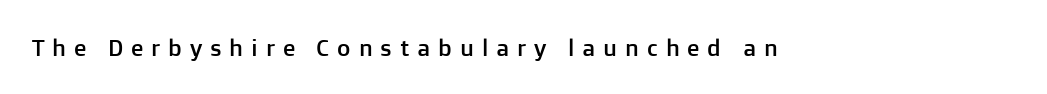
Q: Is the text italic (slanted)? A: No, it is upright.
Q: Is the text underlined? A: No.
Q: Is the spacing between letters normal or unusually wide? A: Unusually wide.
